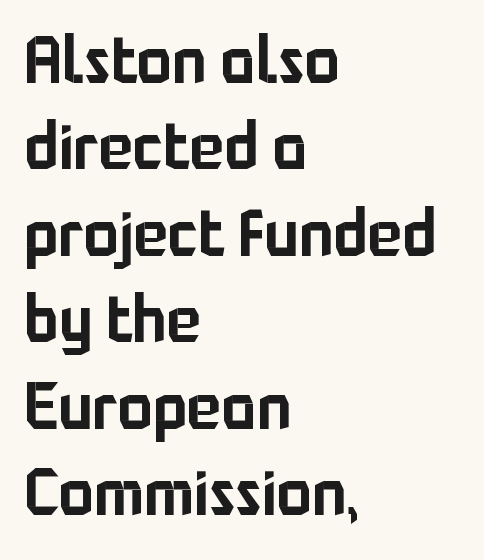
These lines are rendered in a variable-pitch font. Is the block centered? No — it sits flush against the left margin. Line spacing here is normal. Typographically, this falls in the sans-serif category. The rendering keeps characters at their native spacing. The specimen reads as upright at a glance.
